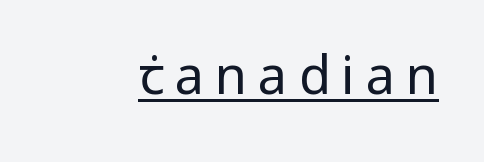
{"serif": "no", "italic": "no", "bold": "no", "weight": "regular", "width": "normal", "stroke_contrast": "low", "x_height": "medium", "monospaced": "no", "underline": "yes", "letter_spacing": "wide", "letter_spacing_em": 0.21, "glyph_px": 52}
